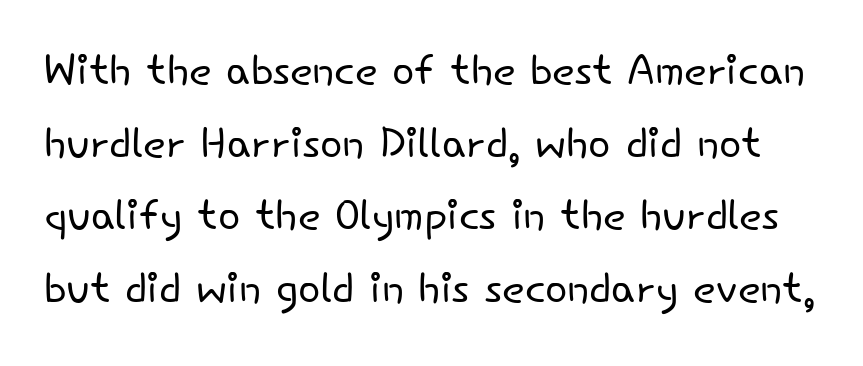
Quick note: underline off. Ascenders rise straight up at ninety degrees. Unlike a traditional serif, this face leaves its strokes unadorned. Weight class: somewhere from thin through regular.
